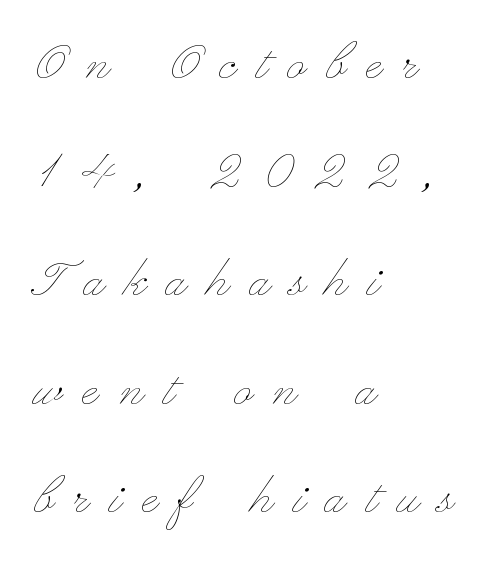
The image shows 60 px thin, wide type; set left-aligned, line spacing 1.81x, unusually wide letter spacing (+0.35 em), not underlined; low stroke contrast and a small x-height.
